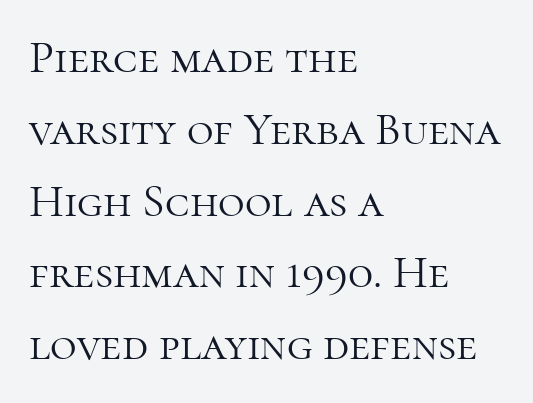
Q: Is the text bold? A: No.
Q: Is the text italic (slanted)? A: No, it is upright.
Q: Is the typeface a serif or a sans-serif typeface? A: Serif.
Q: Is the text underlined? A: No.
Q: How is the paragraph aligned? A: Left-aligned.
Q: Is the spacing between letters normal or unusually wide? A: Normal.
Q: Is the spacing between lines tight, normal or loose? A: Normal.
Q: Width (condensed, normal, or wide)? A: Normal.
Q: Stroke contrast? A: High.
Q: x-height? A: Medium.
Q: Monospaced? A: No.
